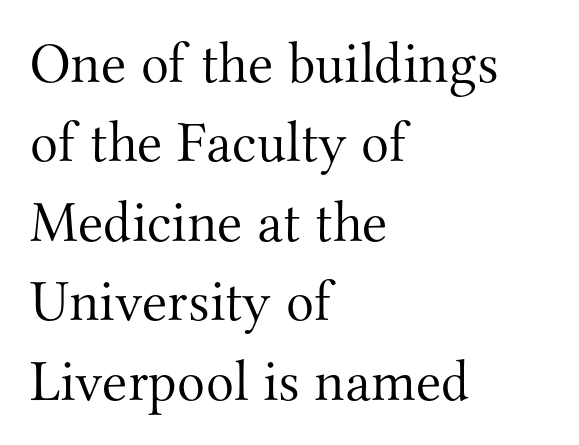
The image shows 58 px light serif type, upright; set left-aligned, normal line spacing (1.37x), normal letter spacing, not underlined; medium stroke contrast and a small x-height.
